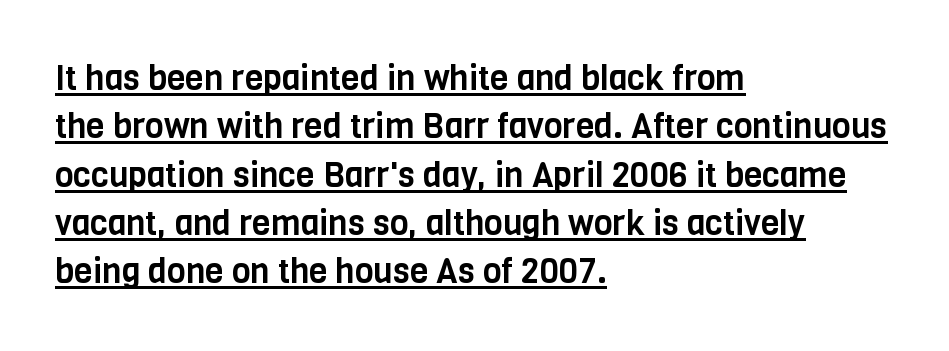
Q: Is the text italic (slanted)? A: No, it is upright.
Q: Is the typeface a serif or a sans-serif typeface? A: Sans-serif.
Q: Is the text underlined? A: Yes.
Q: How is the paragraph aligned? A: Left-aligned.
Q: Is the spacing between letters normal or unusually wide? A: Normal.
Q: Is the spacing between lines tight, normal or loose? A: Normal.
Q: Width (condensed, normal, or wide)? A: Condensed.
Q: Stroke contrast? A: Low.
Q: x-height? A: Large.
Q: Monospaced? A: No.
